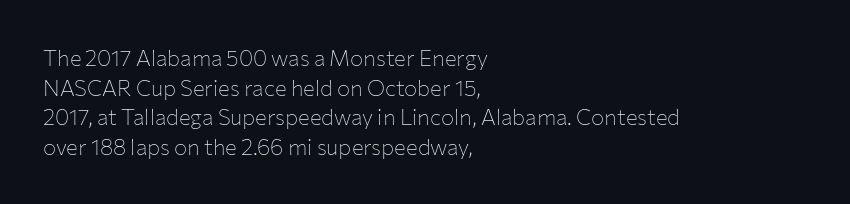
{"italic": "no", "bold": "no", "underline": "no", "align": "left", "line_spacing": "normal", "line_spacing_ratio": 1.35, "letter_spacing": "normal", "letter_spacing_em": 0.0, "glyph_px": 22}
